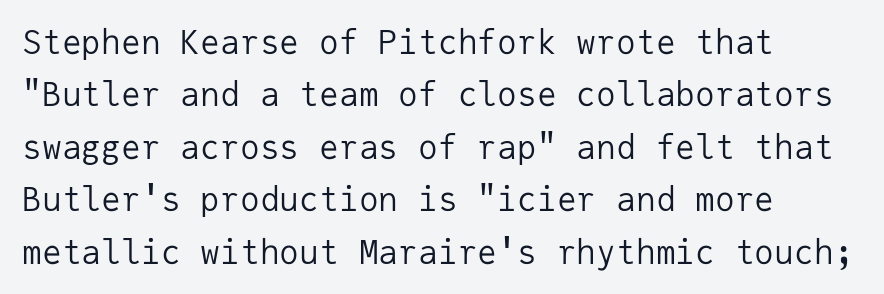
The image shows 33 px regular-weight sans-serif type, upright, monospaced; set left-aligned, normal line spacing (1.59x), normal letter spacing, not underlined; low stroke contrast and a medium x-height.
